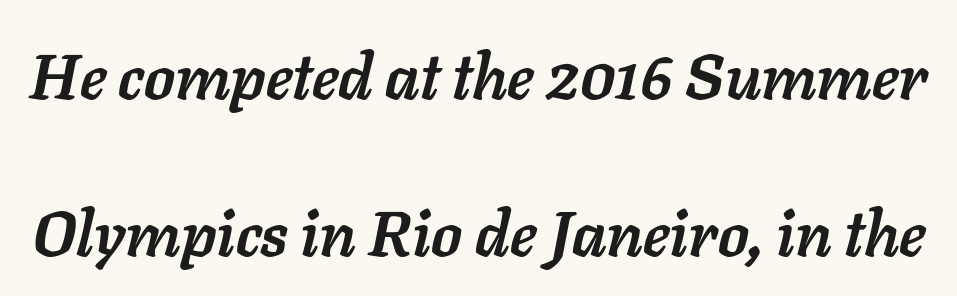
The image shows 63 px semibold type, italic (leaning right); set loose line spacing (2.49x), normal letter spacing, not underlined; low stroke contrast and a medium x-height.
